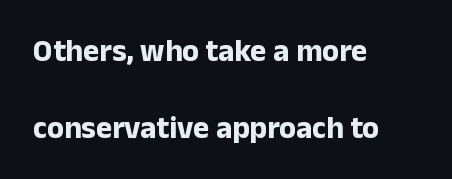
The ragged edge is on the right, which tells us the setting is flush left. Here the designer chose a conventional face with non-uniform glyph widths. The lettering stays uniformly vertical, giving the passage a roman look. The baseline area is clear. Chunky letters — that's bold for sure.
